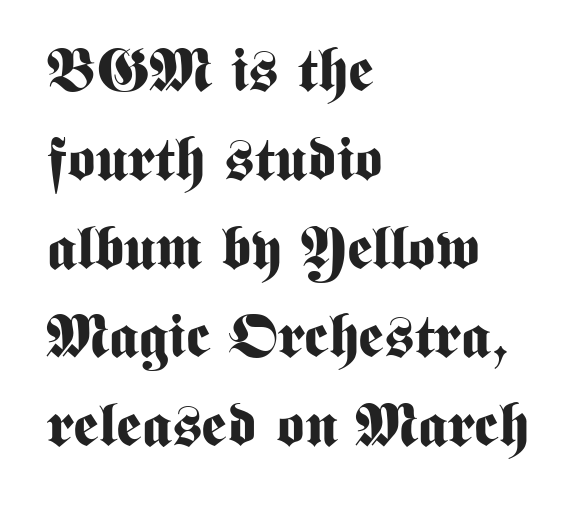
{"serif": "no", "italic": "no", "bold": "yes", "weight": "bold", "width": "condensed", "stroke_contrast": "medium", "x_height": "medium", "monospaced": "no", "underline": "no", "align": "left", "line_spacing": "normal", "line_spacing_ratio": 1.48, "letter_spacing": "normal", "letter_spacing_em": 0.0, "glyph_px": 60}
